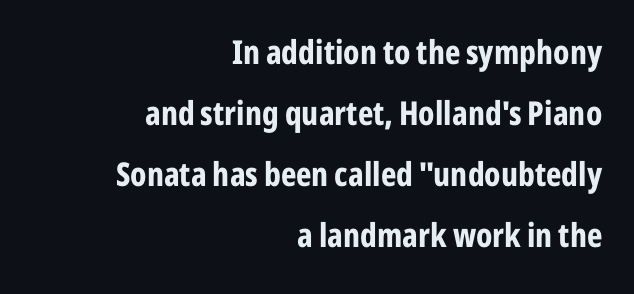
Q: Is the text bold? A: Yes.
Q: Is the text italic (slanted)? A: No, it is upright.
Q: Is the typeface a serif or a sans-serif typeface? A: Sans-serif.
Q: Is the text underlined? A: No.
Q: How is the paragraph aligned? A: Right-aligned.
Q: Is the spacing between letters normal or unusually wide? A: Normal.
Q: Width (condensed, normal, or wide)? A: Condensed.
Q: Stroke contrast? A: Low.
Q: x-height? A: Medium.
Q: Monospaced? A: No.
